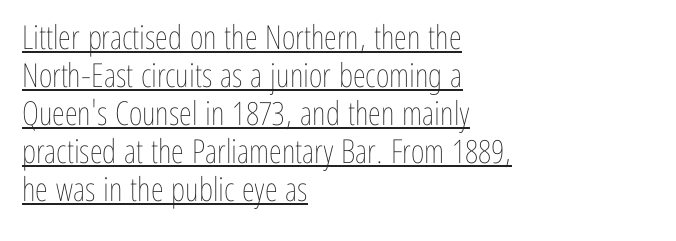
The horizontal fit of the characters is conventional and even. Italic: no, the glyphs are upright roman. You could barely slide anything between these rows. The letterforms sit at book weight or below.
